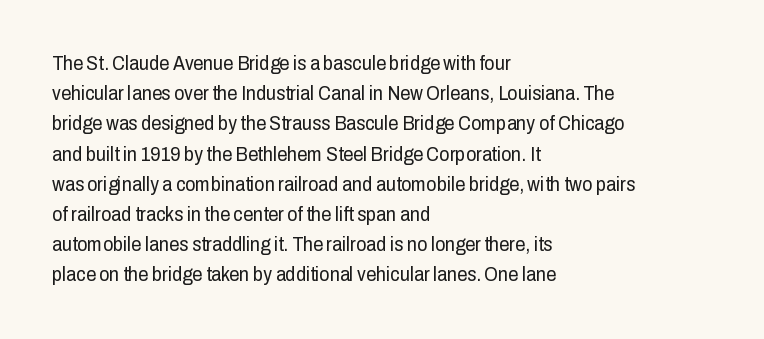
What stands out about the letter spacing? Nothing — it is the standard amount. The axis of the letterforms is exactly vertical. Check the space under the baseline: it is left empty. Evenly set lines give the paragraph a standard silhouette.
